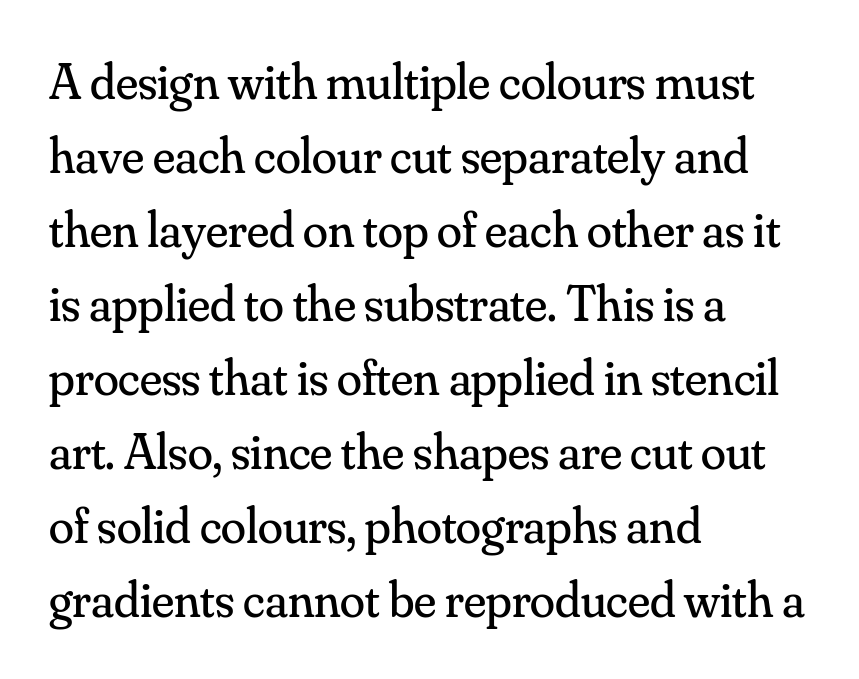
The lines in this sample share a left origin and differ only in where they stop. Stem width sits at or under what a default text font uses. A bare baseline throughout the passage. Glyph-to-glyph distance matches everyday printed text. Spacing verdict: proportional, widths tailored to each character.
